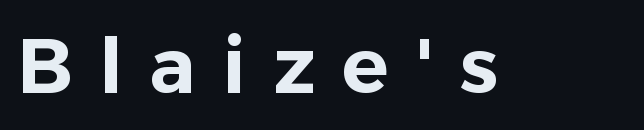
Q: Is the text italic (slanted)? A: No, it is upright.
Q: Is the typeface a serif or a sans-serif typeface? A: Sans-serif.
Q: Is the text underlined? A: No.
Q: Is the spacing between letters normal or unusually wide? A: Unusually wide.
Q: Width (condensed, normal, or wide)? A: Normal.
Q: Stroke contrast? A: Low.
Q: x-height? A: Medium.
Q: Monospaced? A: No.
